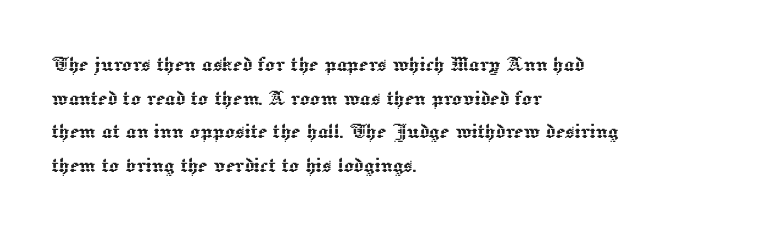
The image shows 25 px text type, upright; set left-aligned, normal line spacing (1.35x), normal letter spacing, not underlined.
